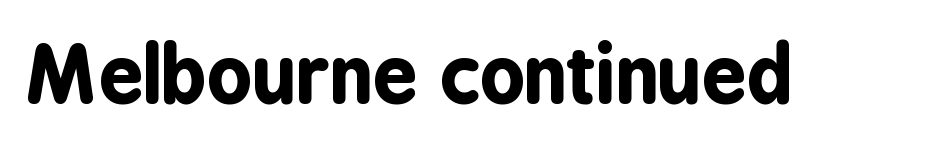
{"serif": "no", "italic": "no", "bold": "yes", "weight": "bold", "width": "condensed", "stroke_contrast": "low", "x_height": "medium", "monospaced": "no", "underline": "no", "letter_spacing": "normal", "letter_spacing_em": 0.0, "glyph_px": 79}
